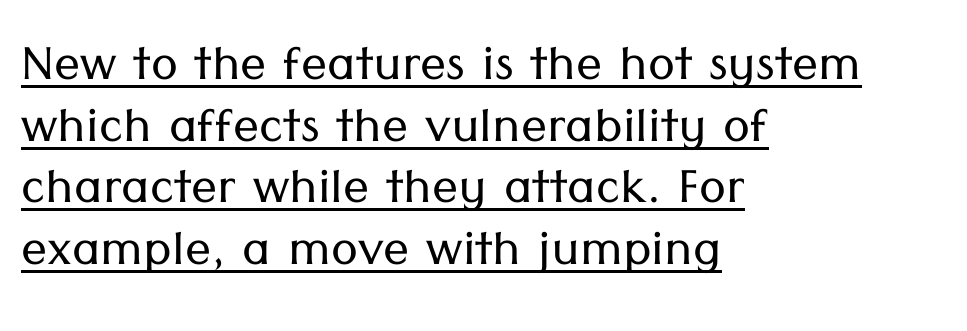
{"serif": "no", "italic": "no", "bold": "no", "weight": "light", "width": "normal", "stroke_contrast": "low", "x_height": "medium", "monospaced": "no", "underline": "yes", "align": "left", "line_spacing": "tight", "line_spacing_ratio": 0.95, "letter_spacing": "normal", "letter_spacing_em": 0.0, "glyph_px": 65}
